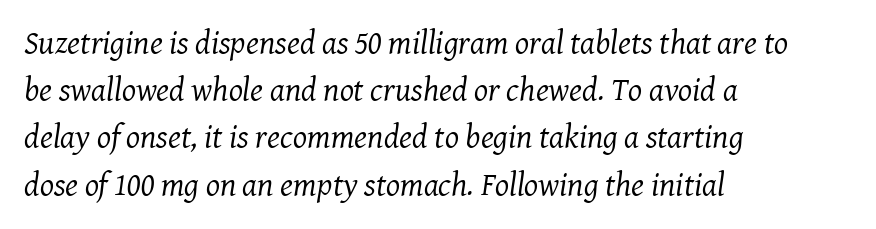
Weight: regular or lighter. An italicized treatment has been applied to the whole sample. Font category for this specimen: serif. Interline gaps are of average width in this sample.
